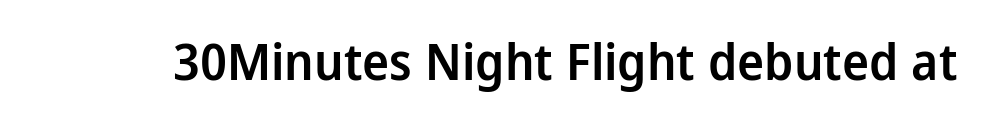
The letterforms sit shoulder to shoulder at normal distance. Note the varied advance widths — an 'i' is clearly narrower than an 'm'. Observe the absence of serifs on each vertical stroke in this sample. A semibold gives these letters moderate extra thickness, short of bold.
